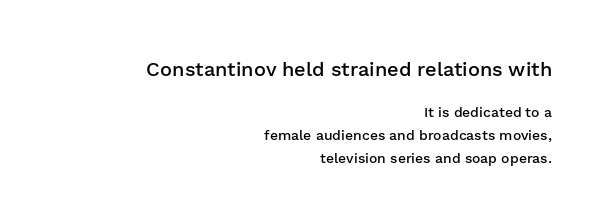
{"italic": "no", "bold": "semi", "underline": "no", "align": "right", "line_spacing": "normal", "line_spacing_ratio": 1.62, "letter_spacing": "normal", "letter_spacing_em": 0.0, "larger_block": "first", "size_ratio": 1.43, "glyph_px": 20}
